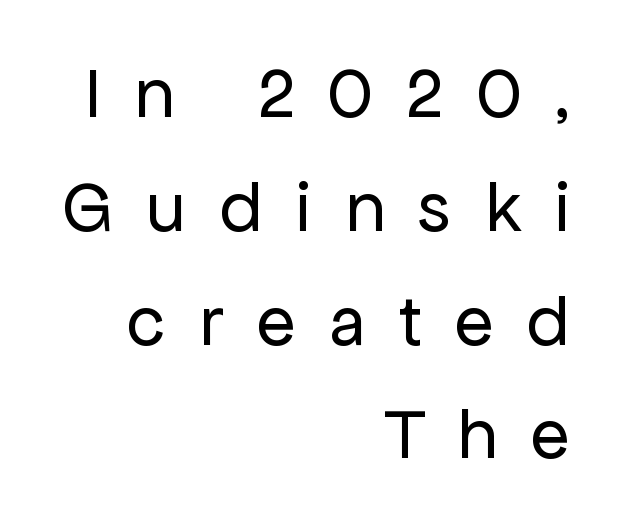
The image shows 72 px regular-weight sans-serif type, upright; set right-aligned, normal line spacing (1.58x), unusually wide letter spacing (+0.47 em), not underlined; low stroke contrast and a medium x-height.
